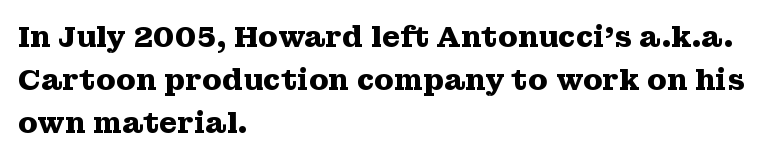
{"serif": "yes", "italic": "no", "bold": "yes", "weight": "heavy", "width": "wide", "stroke_contrast": "medium", "x_height": "medium", "monospaced": "no", "underline": "no", "align": "left", "line_spacing": "normal", "line_spacing_ratio": 1.49, "letter_spacing": "normal", "letter_spacing_em": 0.0, "glyph_px": 29}
